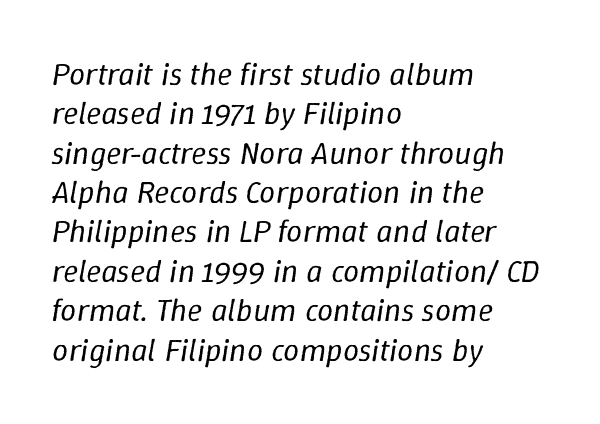
The image shows 32 px regular-weight type, italic (leaning right); set left-aligned, line spacing 1.23x, normal letter spacing, not underlined; low stroke contrast and a medium x-height.
